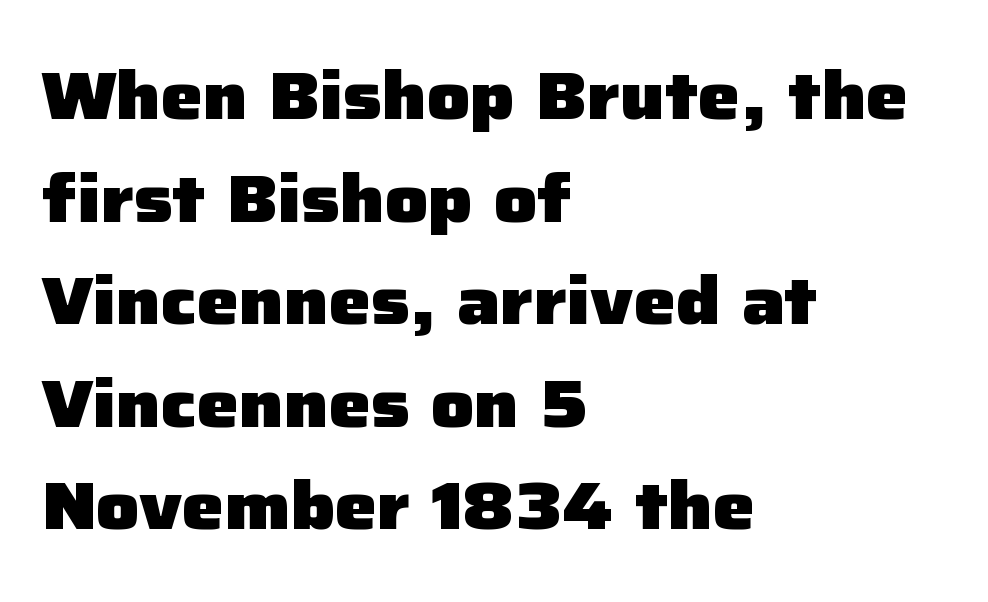
The image shows 67 px heavy sans-serif type, upright; set left-aligned, normal line spacing (1.53x), normal letter spacing, not underlined; low stroke contrast and a medium x-height.
